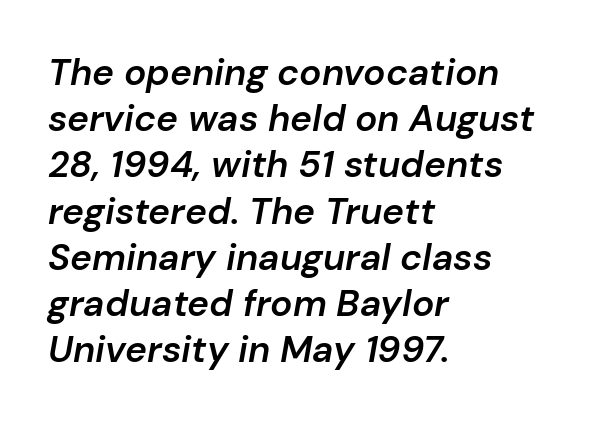
The image shows 37 px semibold type, italic (leaning right); set left-aligned, normal line spacing (1.25x), normal letter spacing, not underlined; low stroke contrast and a medium x-height.
